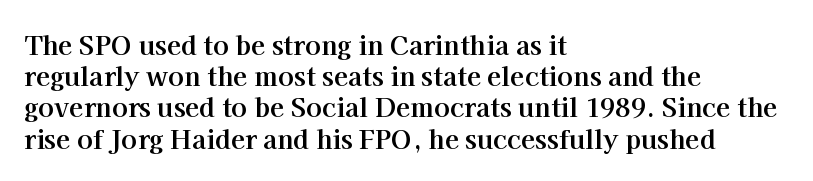
Q: Is the text bold? A: Yes.
Q: Is the text italic (slanted)? A: No, it is upright.
Q: Is the text underlined? A: No.
Q: How is the paragraph aligned? A: Left-aligned.
Q: Is the spacing between letters normal or unusually wide? A: Normal.
